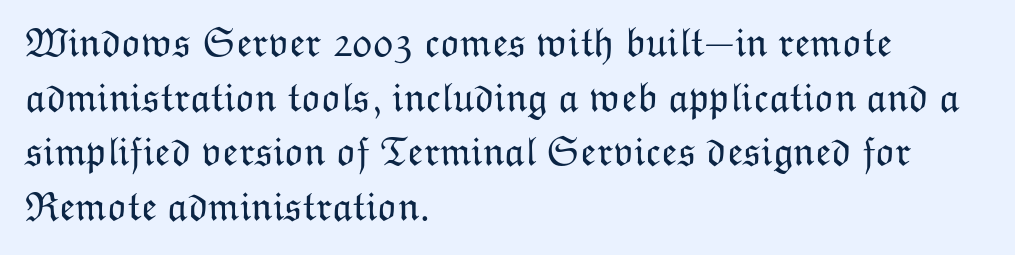
The image shows 41 px light type, upright; set left-aligned, normal line spacing (1.33x), normal letter spacing, not underlined; low stroke contrast and a medium x-height.
